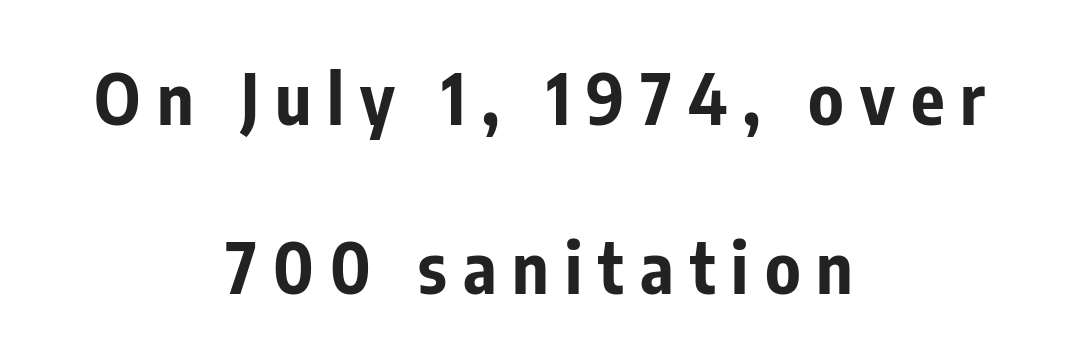
Q: Is the text bold? A: Yes.
Q: Is the text italic (slanted)? A: No, it is upright.
Q: Is the typeface a serif or a sans-serif typeface? A: Sans-serif.
Q: Is the text underlined? A: No.
Q: How is the paragraph aligned? A: Centered.
Q: Is the spacing between letters normal or unusually wide? A: Unusually wide.
Q: Is the spacing between lines tight, normal or loose? A: Loose.
Q: Width (condensed, normal, or wide)? A: Condensed.
Q: Stroke contrast? A: Low.
Q: x-height? A: Medium.
Q: Monospaced? A: No.
